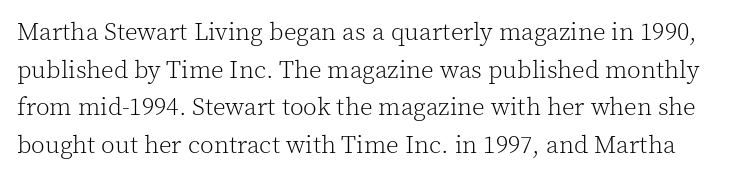
{"italic": "no", "bold": "no", "underline": "no", "line_spacing": "normal", "line_spacing_ratio": 1.51, "letter_spacing": "normal", "letter_spacing_em": 0.0, "glyph_px": 25}
